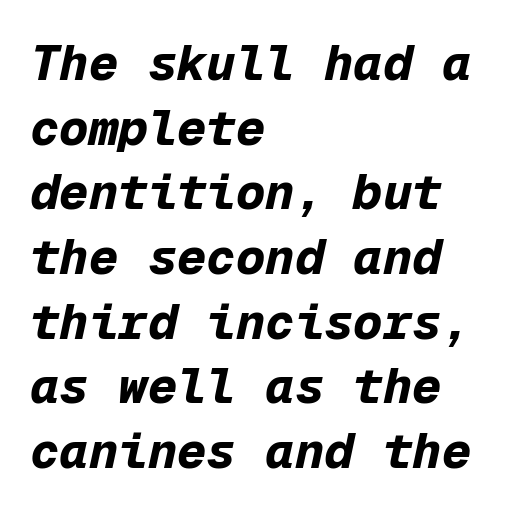
Decoration check: the copy has no underline. Tracking value appears to be zero — textbook default spacing. Compared with ordinary roman type, these characters are visibly tilted. Notice how descenders clear the ascenders below comfortably — that's standard leading. The letters march in equal steps, a hallmark of fixed-pitch type.
